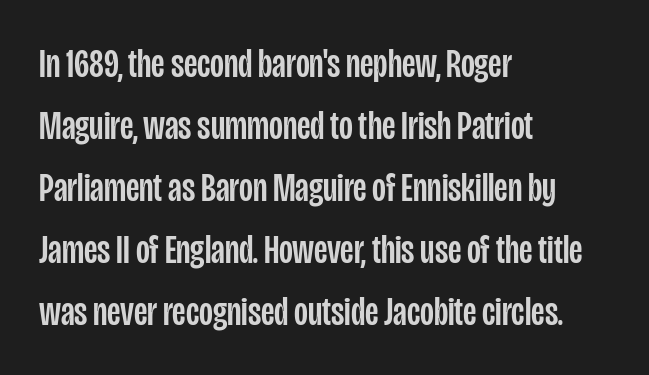
Q: Is the text italic (slanted)? A: No, it is upright.
Q: Is the typeface a serif or a sans-serif typeface? A: Sans-serif.
Q: Is the text underlined? A: No.
Q: How is the paragraph aligned? A: Left-aligned.
Q: Is the spacing between letters normal or unusually wide? A: Normal.
Q: Is the spacing between lines tight, normal or loose? A: Normal.
Q: Width (condensed, normal, or wide)? A: Condensed.
Q: Stroke contrast? A: Low.
Q: x-height? A: Large.
Q: Monospaced? A: No.
